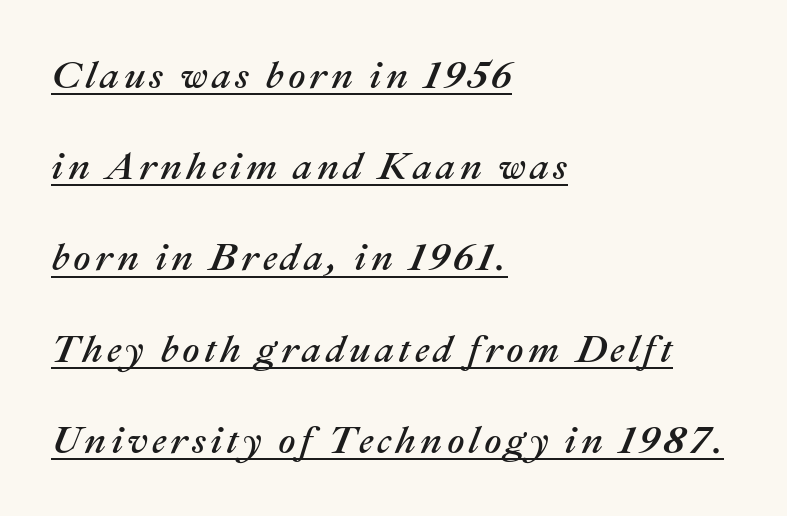
{"italic": "yes", "lean": "right", "slant_degrees": 22, "width": "normal", "stroke_contrast": "medium", "x_height": "medium", "monospaced": "no", "underline": "yes", "align": "left", "line_spacing": "loose", "line_spacing_ratio": 2.4, "glyph_px": 38}
